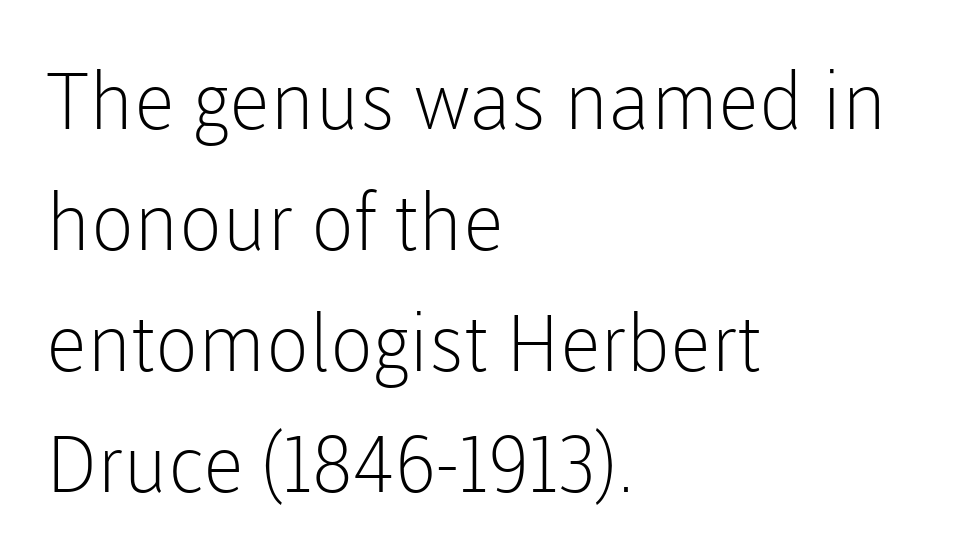
Weight: not bold — regular or lighter. A typesetter would label this face a sans. Default kerning and tracking; the words read as compact shapes. Typeset ragged right — the left edge is the straight one. Students, observe: this is what conventionally led text looks like. These lines are rendered in a variable-pitch font.
